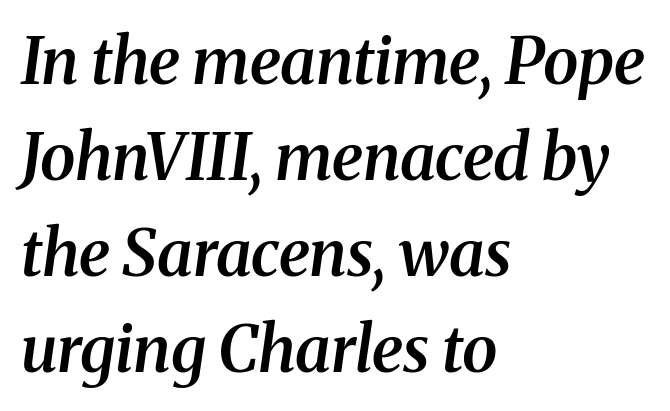
{"serif": "yes", "italic": "yes", "lean": "right", "slant_degrees": 8, "bold": "semi", "weight": "semibold", "width": "normal", "stroke_contrast": "medium", "x_height": "medium", "monospaced": "no", "underline": "no", "align": "left", "line_spacing": "normal", "line_spacing_ratio": 1.5, "letter_spacing": "normal", "letter_spacing_em": 0.0, "glyph_px": 64}
